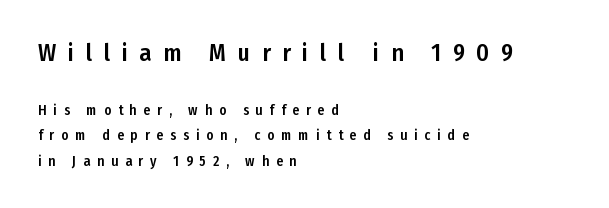
Q: Is the text italic (slanted)? A: No, it is upright.
Q: Is the text underlined? A: No.
Q: How is the paragraph aligned? A: Left-aligned.
Q: Is the spacing between letters normal or unusually wide? A: Unusually wide.
Q: Which block of text is set in a larger size, the first (top) or the second (bottom)? A: The first (top) one.
